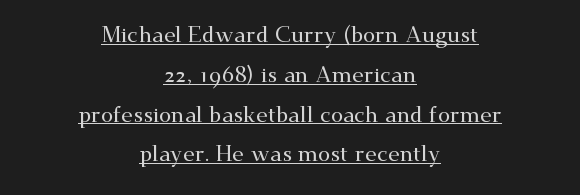
{"italic": "no", "underline": "yes", "align": "center", "line_spacing_ratio": 1.81, "letter_spacing": "normal", "letter_spacing_em": 0.0, "glyph_px": 22}
